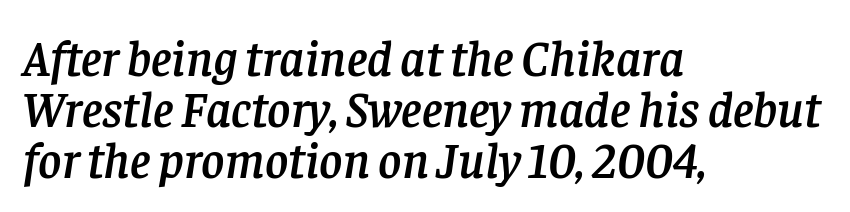
{"serif": "yes", "italic": "yes", "lean": "right", "slant_degrees": 8, "width": "normal", "stroke_contrast": "low", "x_height": "large", "monospaced": "no", "underline": "no", "align": "left", "line_spacing": "tight", "line_spacing_ratio": 1.02, "letter_spacing": "normal", "letter_spacing_em": 0.0, "glyph_px": 50}
